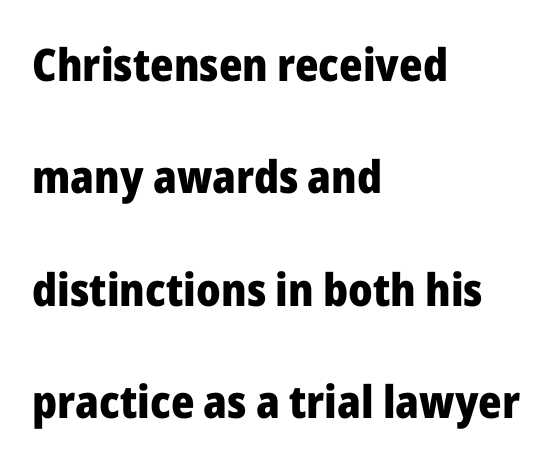
{"serif": "no", "italic": "no", "bold": "yes", "weight": "heavy", "width": "normal", "stroke_contrast": "low", "x_height": "medium", "monospaced": "no", "underline": "no", "align": "left", "line_spacing": "loose", "line_spacing_ratio": 2.5, "letter_spacing": "normal", "letter_spacing_em": 0.0, "glyph_px": 45}
